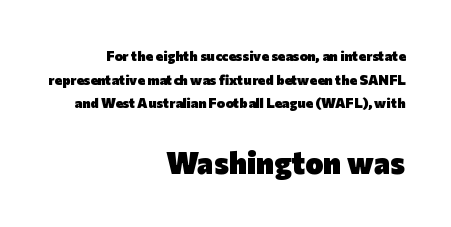
Clear beneath every line of the passage. Line spacing here is normal. Casual observation: everything's shoved over to the right. The rendering uses natural spacing where letterforms have individual widths. Summary of weight: heavy, a full bold. The typeface chosen for these lines omits serifs.
